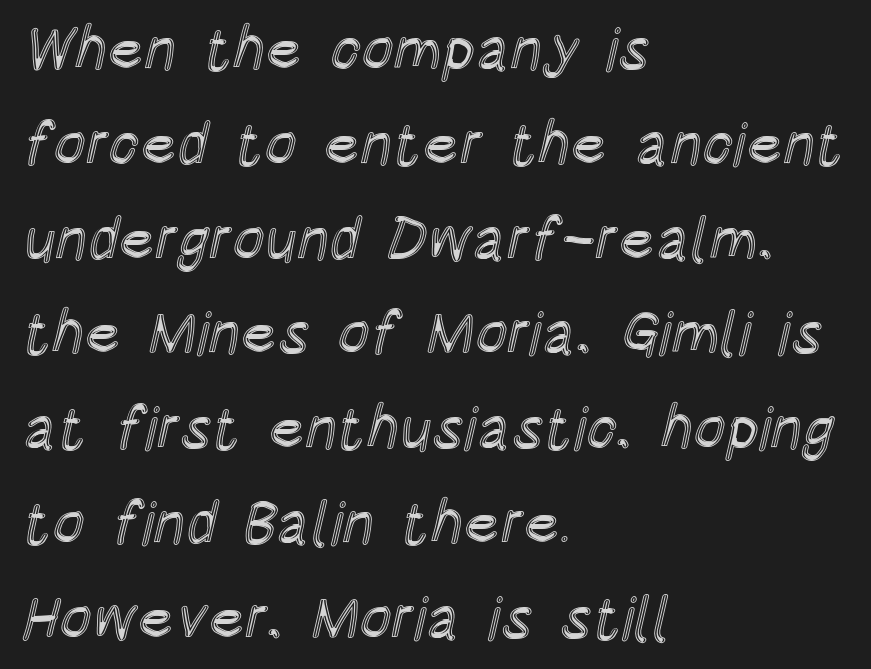
{"width": "condensed", "x_height": "large", "monospaced": "no", "underline": "no", "align": "left", "line_spacing": "normal", "line_spacing_ratio": 1.58, "letter_spacing": "normal", "letter_spacing_em": 0.0, "glyph_px": 60}
